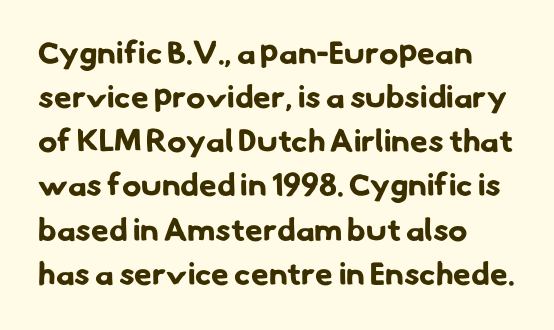
Q: Is the text bold? A: Yes.
Q: Is the typeface a serif or a sans-serif typeface? A: Sans-serif.
Q: Is the text underlined? A: No.
Q: How is the paragraph aligned? A: Left-aligned.
Q: Is the spacing between letters normal or unusually wide? A: Normal.
Q: Is the spacing between lines tight, normal or loose? A: Normal.
Q: Width (condensed, normal, or wide)? A: Normal.
Q: Stroke contrast? A: Low.
Q: x-height? A: Small.
Q: Monospaced? A: No.
